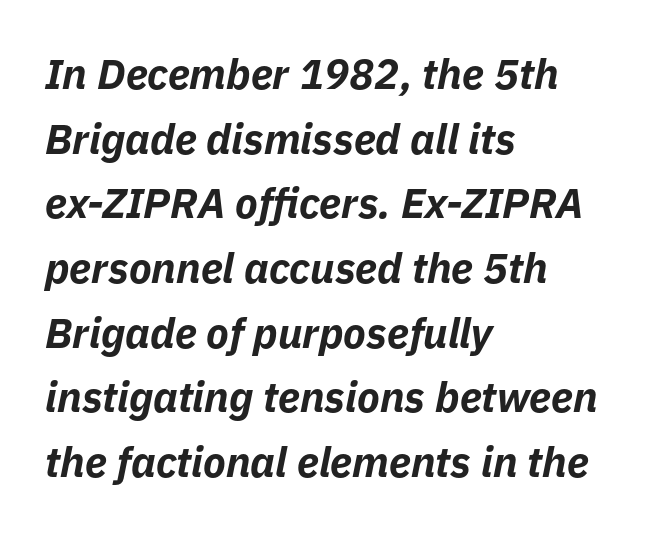
The image shows 42 px bold type, italic (leaning right); set left-aligned, normal line spacing (1.54x), normal letter spacing, not underlined; low stroke contrast and a medium x-height.
